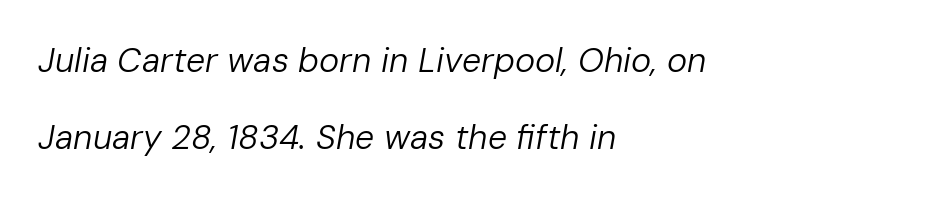
The image shows 34 px regular-weight type, italic (leaning right); set left-aligned, loose line spacing (2.26x), normal letter spacing, not underlined; low stroke contrast and a medium x-height.
